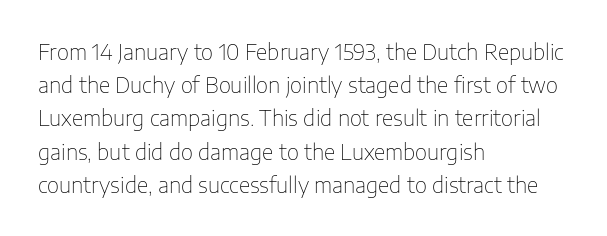
The image shows 21 px text type, upright; set left-aligned, normal line spacing (1.58x), normal letter spacing, not underlined.
